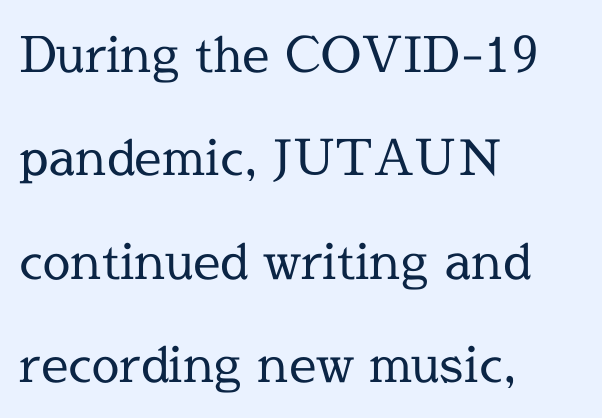
The image shows 49 px regular-weight serif type, upright; set left-aligned, loose line spacing (2.11x), normal letter spacing, not underlined; a medium x-height.
